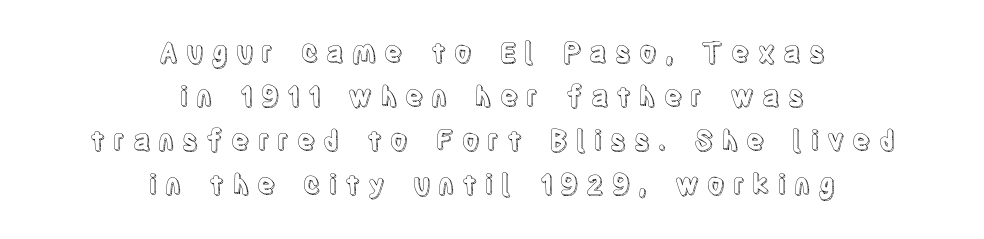
Quick note: not italic, upright. Beneath every word, the page is bare. Layout note: lines centered. Leading matches the norm, producing a regular column. In terms of letterspacing, this is a distinctly airy, spread setting.
